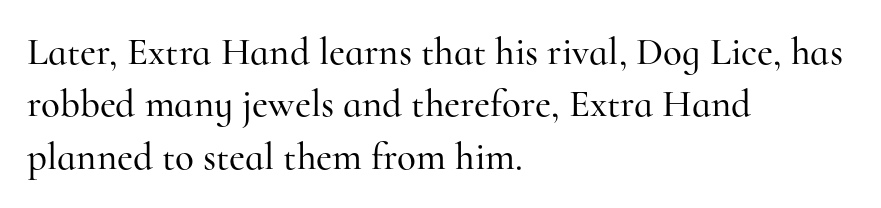
Q: Is the text italic (slanted)? A: No, it is upright.
Q: Is the typeface a serif or a sans-serif typeface? A: Serif.
Q: Is the text underlined? A: No.
Q: How is the paragraph aligned? A: Left-aligned.
Q: Is the spacing between letters normal or unusually wide? A: Normal.
Q: Is the spacing between lines tight, normal or loose? A: Normal.
Q: Width (condensed, normal, or wide)? A: Normal.
Q: Stroke contrast? A: High.
Q: x-height? A: Small.
Q: Monospaced? A: No.
